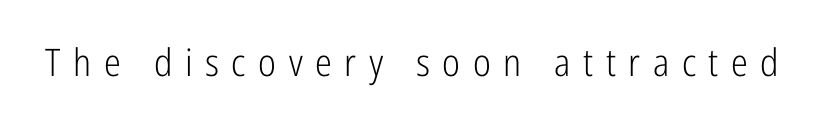
The image shows 38 px light, condensed sans-serif type, upright; set unusually wide letter spacing (+0.33 em), not underlined; low stroke contrast and a medium x-height.
